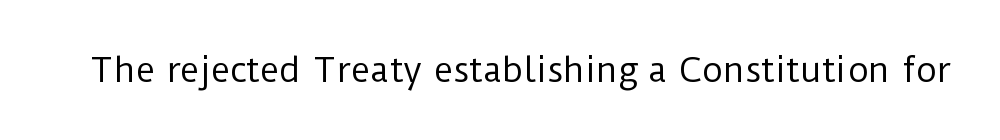
What stands out about the letter spacing? Nothing — it is the standard amount. Quick note: not italic, upright. Just letters on the line, the space beneath them empty. This is not heavy type; no bold has been used. Grotesque or geometric, the face here clearly has no serifs.
